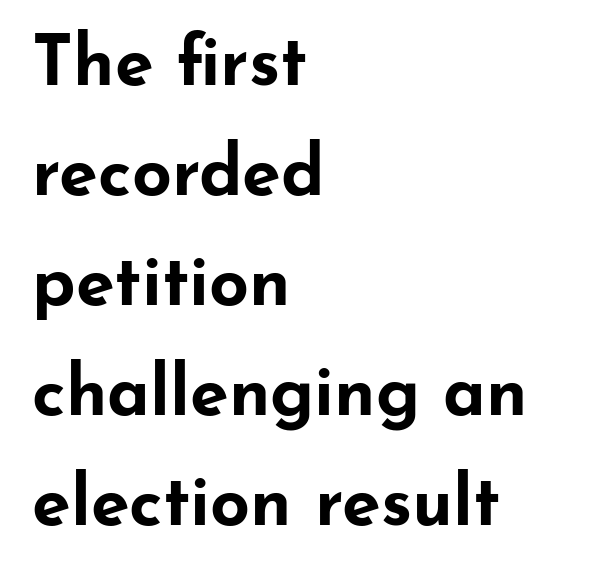
This is roman type, the default non-slanted kind. Students, note that the glyphs here touch the page at normal intervals. Proportional: the letters do not fall into vertical columns. Underline: absent.
